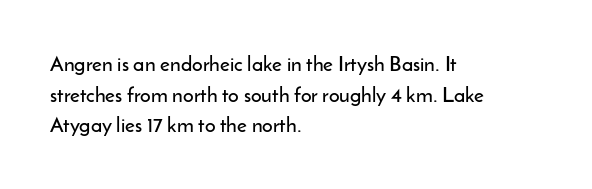
The image shows 21 px text type, upright; set left-aligned, normal line spacing (1.46x), normal letter spacing, not underlined.
